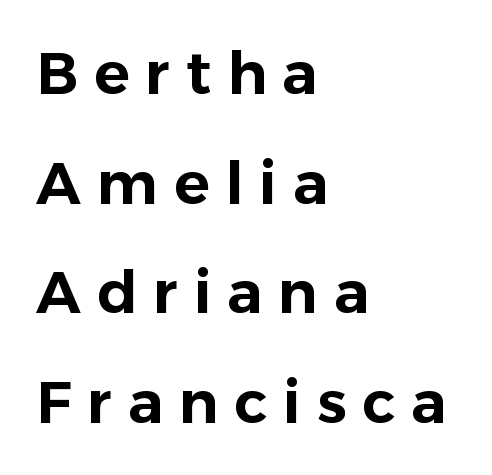
Q: Is the text italic (slanted)? A: No, it is upright.
Q: Is the typeface a serif or a sans-serif typeface? A: Sans-serif.
Q: Is the text underlined? A: No.
Q: How is the paragraph aligned? A: Left-aligned.
Q: Is the spacing between letters normal or unusually wide? A: Unusually wide.
Q: Width (condensed, normal, or wide)? A: Normal.
Q: Stroke contrast? A: Low.
Q: x-height? A: Medium.
Q: Monospaced? A: No.
